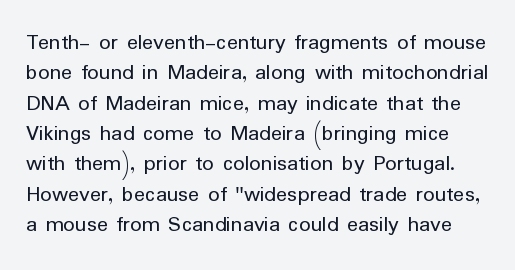
The rows are spaced the way most documents space them. Unbolded letterforms with no extra heft. Bare-footed words on every line. Does extra space separate the letters? No, they use regular spacing. The lettering stays uniformly vertical, giving the passage a roman look.
